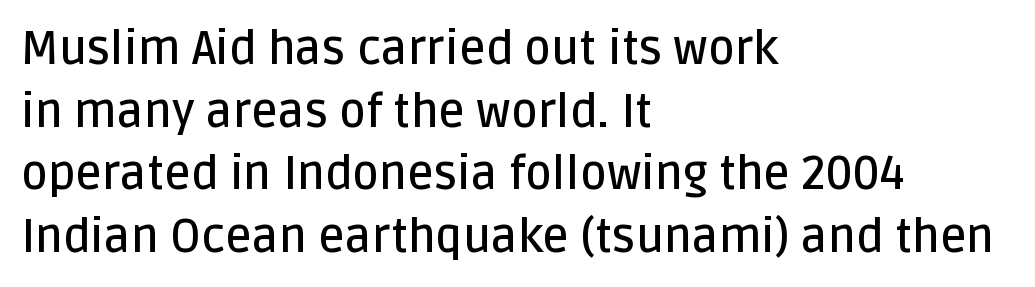
Is the block centered? No — it sits flush against the left margin. Posture: straight, roman, zero tilt. Nothing unusual about the tracking: characters are spaced as the font intends. Descender tails drop into unmarked territory. Font category for this specimen: sans-serif.
